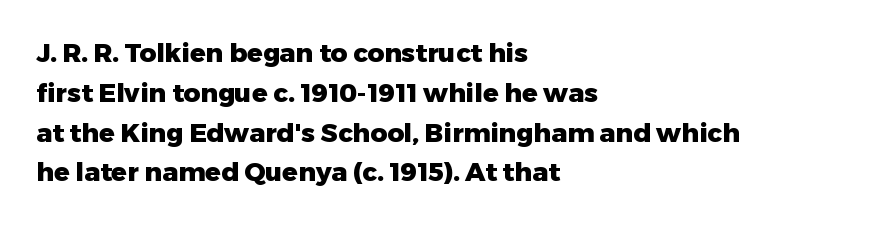
The image shows 26 px bold type, upright; set left-aligned, normal line spacing (1.53x), normal letter spacing, not underlined.
